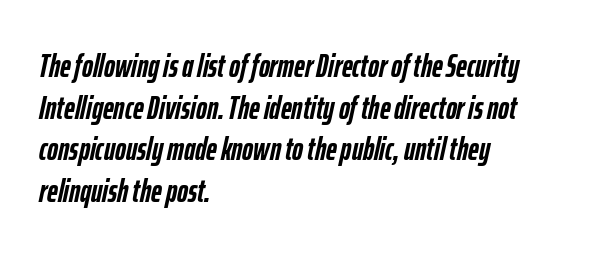
Does the copy run flush right? No — it runs flush left. Letters rest on an invisible, unmarked baseline. Does the lettering tilt? It does — this is italic. Varying glyph widths throughout — classic text-font behaviour. What weight is shown? A full bold with thick strokes.
